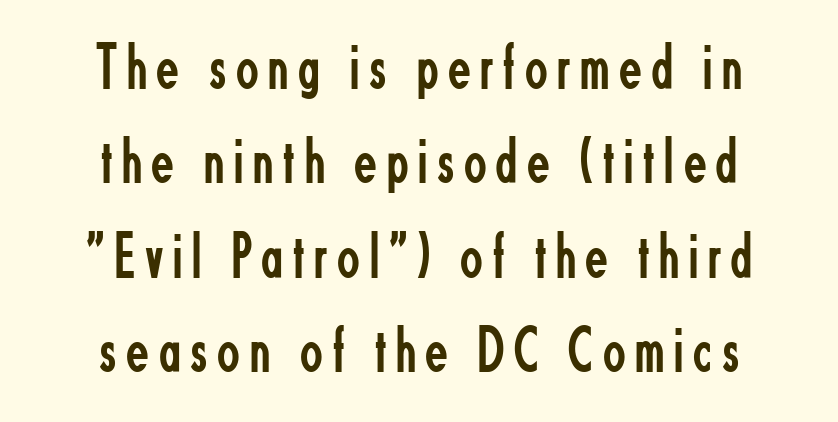
The image shows 66 px regular-weight, condensed sans-serif type, upright; set centered, normal line spacing (1.43x), not underlined; low stroke contrast and a small x-height.
